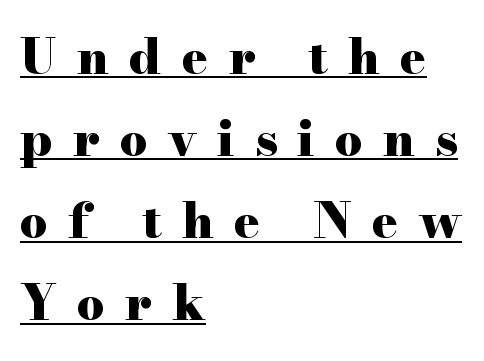
{"serif": "yes", "italic": "no", "bold": "yes", "weight": "heavy", "width": "wide", "stroke_contrast": "high", "x_height": "small", "monospaced": "no", "underline": "yes", "align": "left", "line_spacing_ratio": 1.71, "letter_spacing": "wide", "letter_spacing_em": 0.43, "glyph_px": 48}
